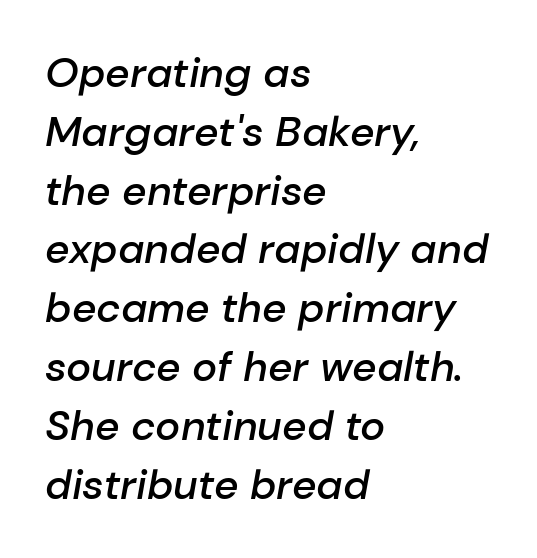
{"italic": "yes", "lean": "right", "slant_degrees": 10, "bold": "semi", "weight": "semibold", "width": "normal", "stroke_contrast": "low", "x_height": "medium", "monospaced": "no", "underline": "no", "align": "left", "line_spacing": "normal", "line_spacing_ratio": 1.4, "letter_spacing": "normal", "letter_spacing_em": 0.0, "glyph_px": 42}
